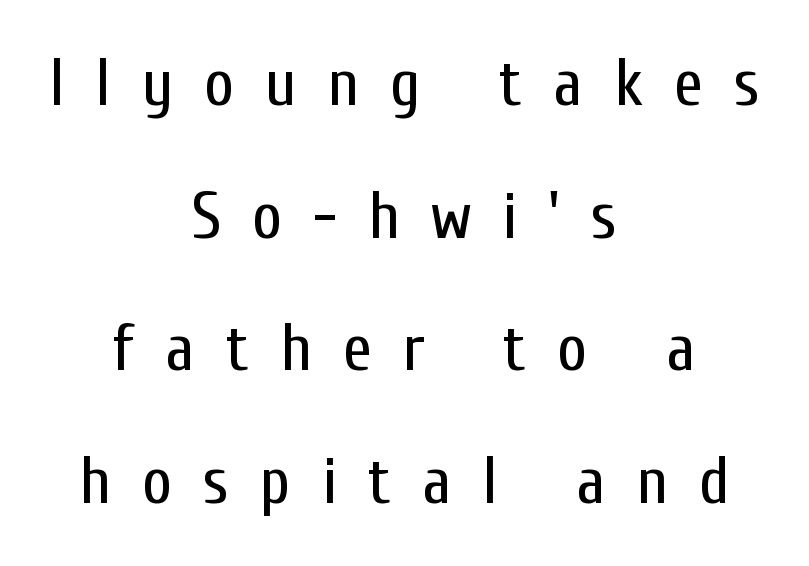
{"serif": "no", "italic": "no", "bold": "no", "weight": "regular", "width": "condensed", "stroke_contrast": "low", "x_height": "medium", "monospaced": "no", "underline": "no", "align": "center", "line_spacing": "loose", "line_spacing_ratio": 2.01, "letter_spacing": "wide", "letter_spacing_em": 0.47, "glyph_px": 66}
